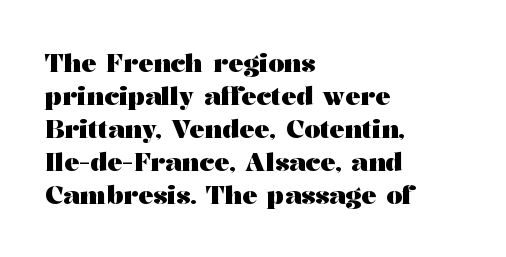
A full-strength bold gives these letters their thick strokes. The gaps between neighbouring characters are ordinary and unremarkable. The lines sit at an ordinary, default distance from one another. Descender tails drop into unmarked territory.
